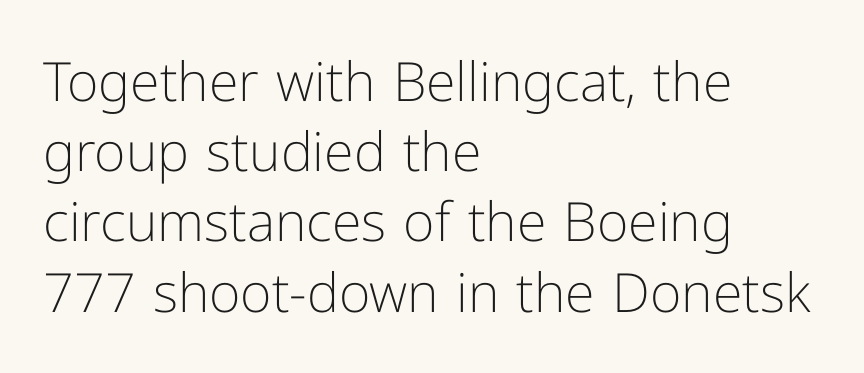
Q: Is the text bold? A: No.
Q: Is the text italic (slanted)? A: No, it is upright.
Q: Is the typeface a serif or a sans-serif typeface? A: Sans-serif.
Q: Is the text underlined? A: No.
Q: How is the paragraph aligned? A: Left-aligned.
Q: Is the spacing between letters normal or unusually wide? A: Normal.
Q: Is the spacing between lines tight, normal or loose? A: Normal.
Q: Width (condensed, normal, or wide)? A: Normal.
Q: Stroke contrast? A: Low.
Q: x-height? A: Medium.
Q: Monospaced? A: No.
